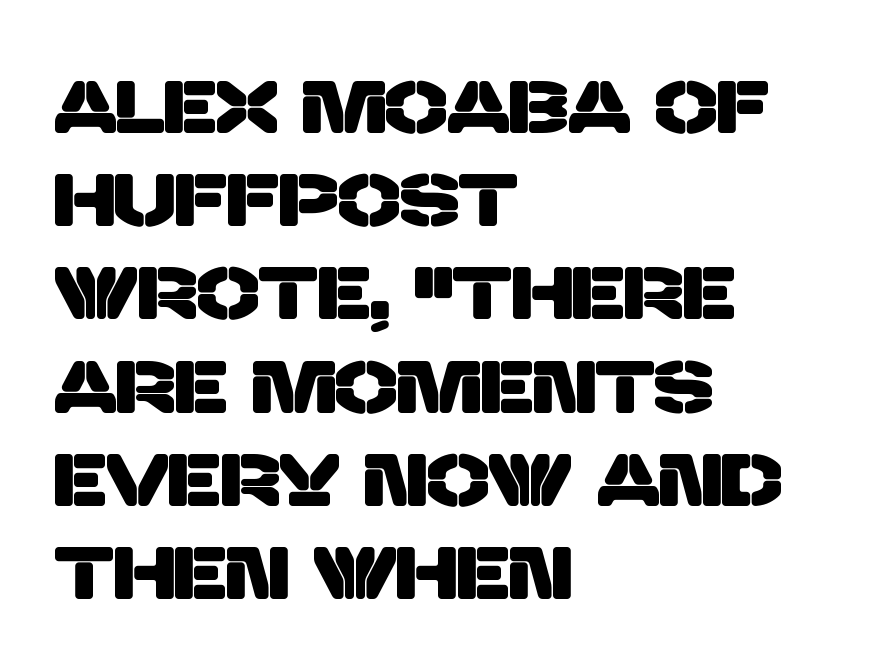
{"serif": "no", "width": "normal", "stroke_contrast": "low", "x_height": "large", "monospaced": "no", "underline": "no", "align": "left", "line_spacing": "normal", "line_spacing_ratio": 1.26, "letter_spacing": "normal", "letter_spacing_em": 0.0, "glyph_px": 74}
